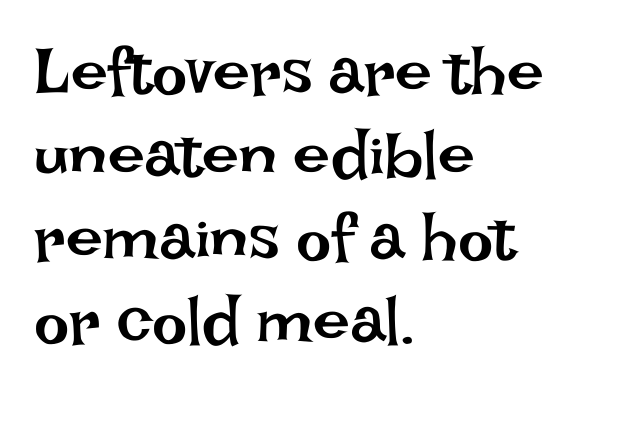
The image shows 66 px regular-weight type, upright; set left-aligned, normal line spacing (1.26x), normal letter spacing, not underlined; low stroke contrast and a large x-height.
